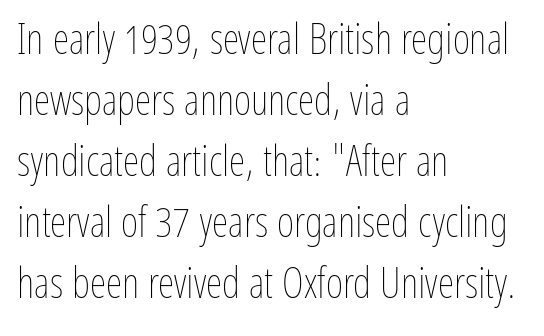
The image shows 42 px thin, condensed type, upright; set left-aligned, normal line spacing (1.45x), normal letter spacing, not underlined; low stroke contrast and a medium x-height.
